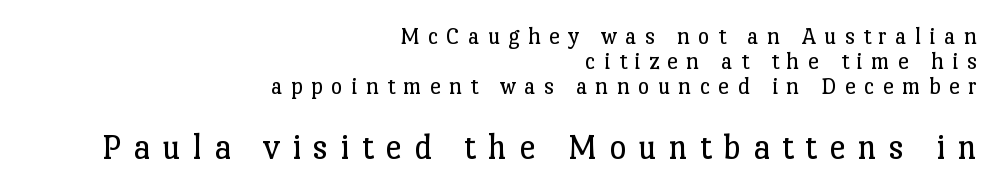
Q: Is the text bold? A: No.
Q: Is the text italic (slanted)? A: No, it is upright.
Q: Is the typeface a serif or a sans-serif typeface? A: Serif.
Q: Is the text underlined? A: No.
Q: How is the paragraph aligned? A: Right-aligned.
Q: Is the spacing between letters normal or unusually wide? A: Unusually wide.
Q: Is the spacing between lines tight, normal or loose? A: Tight.
Q: Which block of text is set in a larger size, the first (top) or the second (bottom)? A: The second (bottom) one.
Q: Width (condensed, normal, or wide)? A: Normal.
Q: Stroke contrast? A: Low.
Q: x-height? A: Medium.
Q: Monospaced? A: No.
